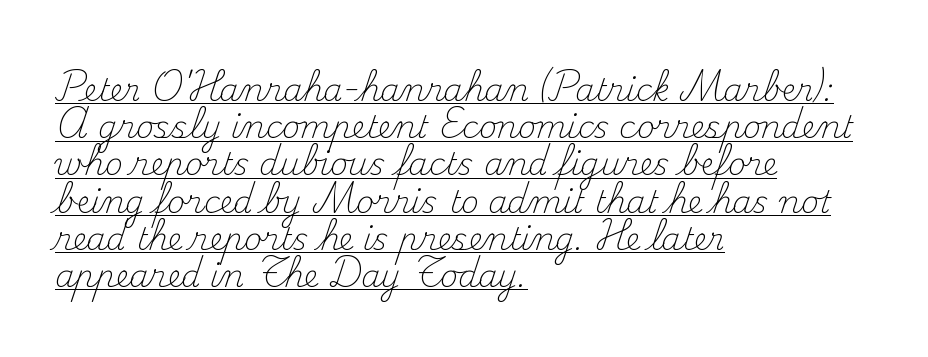
Q: Is the text bold? A: No.
Q: Is the text italic (slanted)? A: Yes.
Q: Is the typeface a serif or a sans-serif typeface? A: Serif.
Q: Is the text underlined? A: Yes.
Q: How is the paragraph aligned? A: Left-aligned.
Q: Is the spacing between letters normal or unusually wide? A: Normal.
Q: Width (condensed, normal, or wide)? A: Normal.
Q: Stroke contrast? A: Medium.
Q: x-height? A: Small.
Q: Monospaced? A: No.
